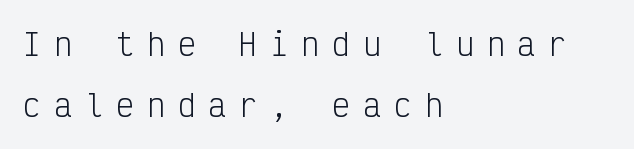
Q: Is the text bold? A: No.
Q: Is the text italic (slanted)? A: No, it is upright.
Q: Is the typeface a serif or a sans-serif typeface? A: Sans-serif.
Q: Is the text underlined? A: No.
Q: How is the paragraph aligned? A: Left-aligned.
Q: Is the spacing between letters normal or unusually wide? A: Unusually wide.
Q: Is the spacing between lines tight, normal or loose? A: Loose.
Q: Width (condensed, normal, or wide)? A: Condensed.
Q: Stroke contrast? A: Low.
Q: x-height? A: Medium.
Q: Monospaced? A: Yes.
